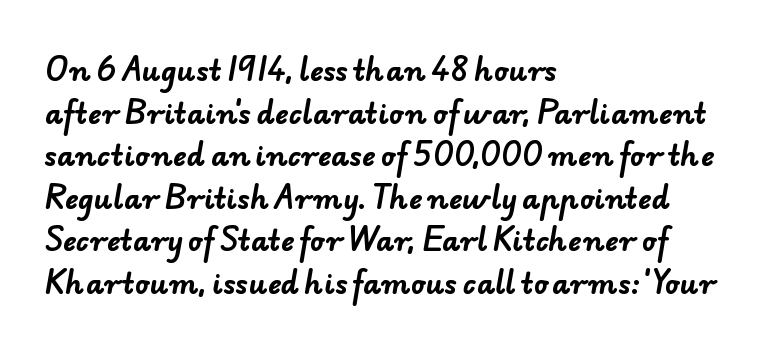
The image shows 28 px bold sans-serif type; set left-aligned, normal line spacing (1.52x), normal letter spacing, not underlined; low stroke contrast and a small x-height.
